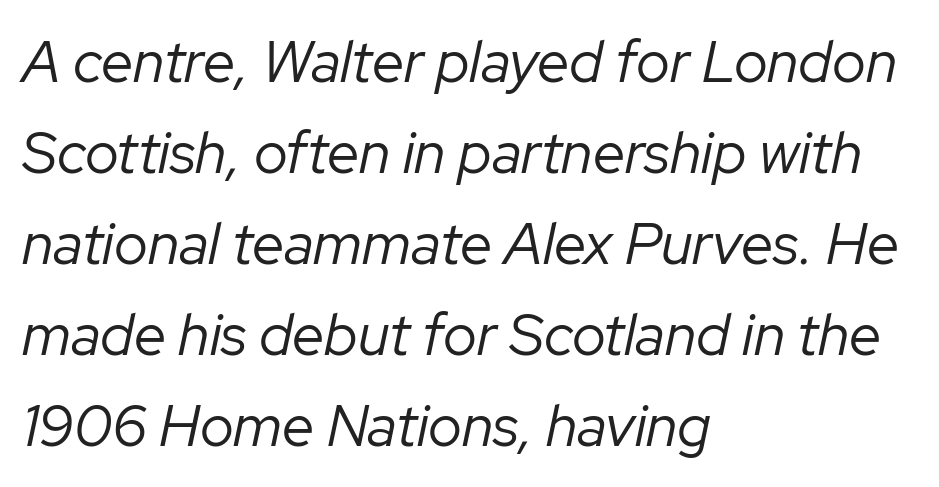
Q: Is the text bold? A: No.
Q: Is the text italic (slanted)? A: Yes, it leans right by about 12 degrees.
Q: Is the text underlined? A: No.
Q: How is the paragraph aligned? A: Left-aligned.
Q: Is the spacing between letters normal or unusually wide? A: Normal.
Q: Is the spacing between lines tight, normal or loose? A: Normal.
Q: Width (condensed, normal, or wide)? A: Normal.
Q: Stroke contrast? A: Low.
Q: x-height? A: Medium.
Q: Monospaced? A: No.
